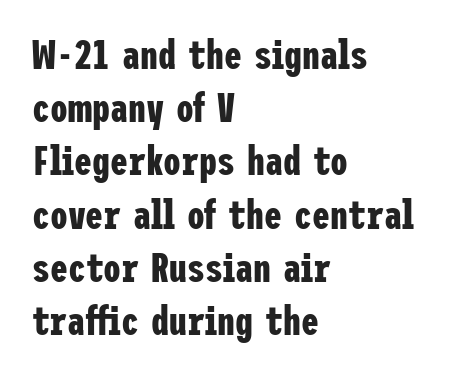
Q: Is the text bold? A: Yes.
Q: Is the text italic (slanted)? A: No, it is upright.
Q: Is the typeface a serif or a sans-serif typeface? A: Sans-serif.
Q: Is the text underlined? A: No.
Q: How is the paragraph aligned? A: Left-aligned.
Q: Is the spacing between letters normal or unusually wide? A: Normal.
Q: Is the spacing between lines tight, normal or loose? A: Normal.
Q: Width (condensed, normal, or wide)? A: Condensed.
Q: Stroke contrast? A: Low.
Q: x-height? A: Medium.
